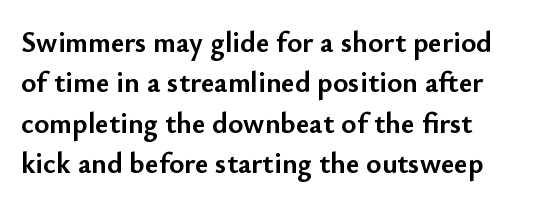
Here the designer chose a conventional face with non-uniform glyph widths. These words are printed bold, with thick strokes throughout. Posture: upright roman. Unlike a traditional serif, this face leaves its strokes unadorned. The zone under the glyphs is completely vacant.
